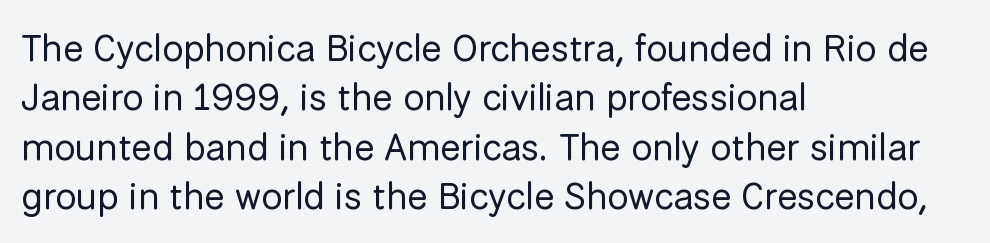
A typesetter would call this zero additional tracking. Does the lettering tilt? It doesn't — this is upright. Vertical spacing — default. Look at the bottom of the vertical strokes: they stop flat, with no serifs.
